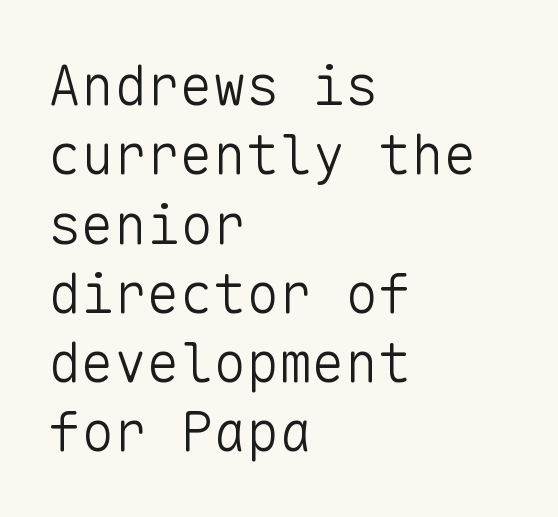
The image shows 55 px light sans-serif type, upright, monospaced; set left-aligned, normal line spacing (1.26x), normal letter spacing, not underlined; low stroke contrast and a medium x-height.
